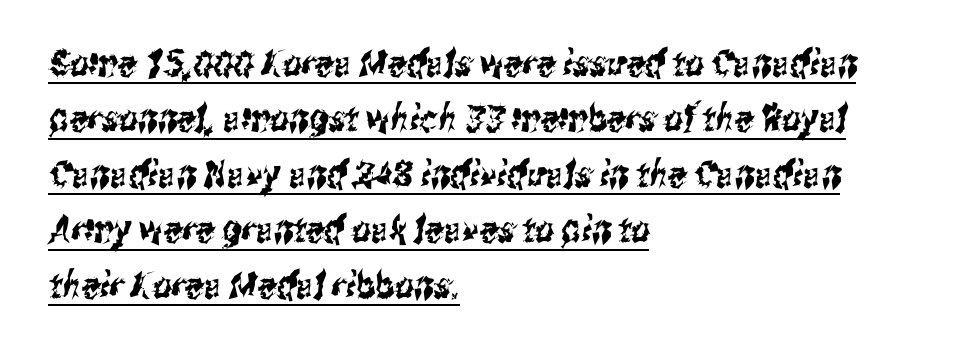
Q: Is the typeface a serif or a sans-serif typeface? A: Sans-serif.
Q: Is the text underlined? A: Yes.
Q: How is the paragraph aligned? A: Left-aligned.
Q: Is the spacing between letters normal or unusually wide? A: Normal.
Q: Is the spacing between lines tight, normal or loose? A: Normal.
Q: Width (condensed, normal, or wide)? A: Condensed.
Q: Stroke contrast? A: Medium.
Q: x-height? A: Medium.
Q: Monospaced? A: No.
